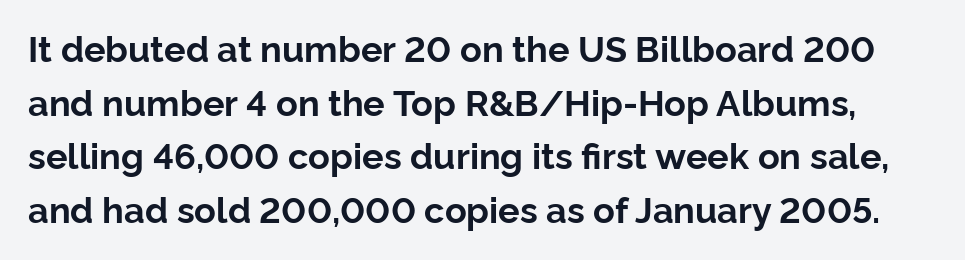
Q: Is the text bold? A: Yes.
Q: Is the text italic (slanted)? A: No, it is upright.
Q: Is the typeface a serif or a sans-serif typeface? A: Sans-serif.
Q: Is the text underlined? A: No.
Q: Is the spacing between letters normal or unusually wide? A: Normal.
Q: Is the spacing between lines tight, normal or loose? A: Normal.
Q: Width (condensed, normal, or wide)? A: Normal.
Q: Stroke contrast? A: Low.
Q: x-height? A: Medium.
Q: Monospaced? A: No.
